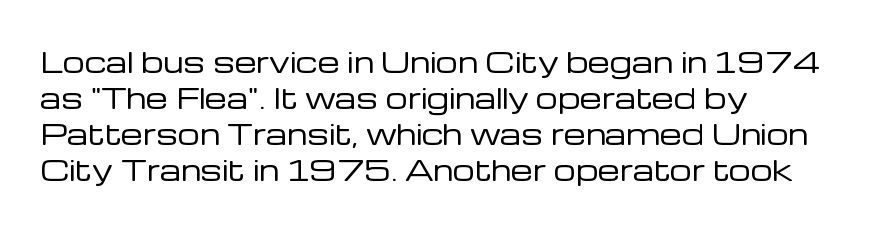
{"serif": "no", "italic": "no", "bold": "no", "weight": "regular", "width": "normal", "stroke_contrast": "low", "x_height": "medium", "monospaced": "no", "underline": "no", "align": "left", "line_spacing": "normal", "line_spacing_ratio": 1.29, "letter_spacing": "normal", "letter_spacing_em": 0.0, "glyph_px": 28}
